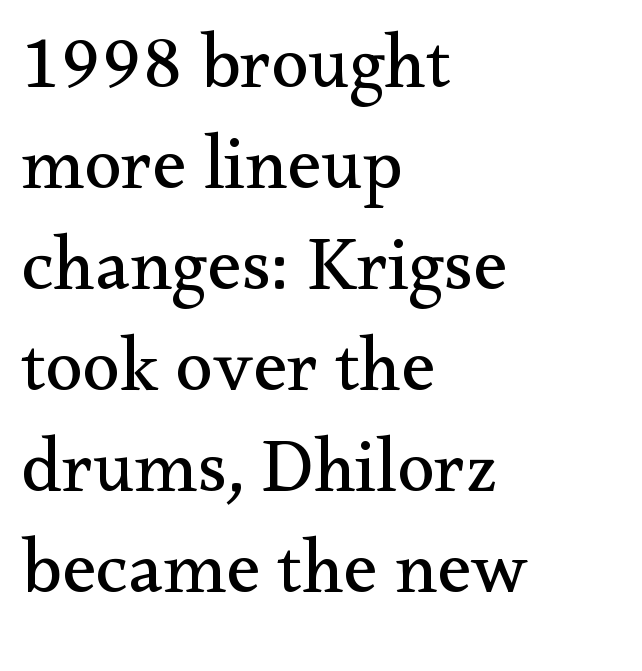
The leading is moderate, giving the passage an even texture. Compared with typical body copy, the letter spacing here is the same. Stems here are at most as thick as an everyday book face. Rendered with straight, roman letterforms.
